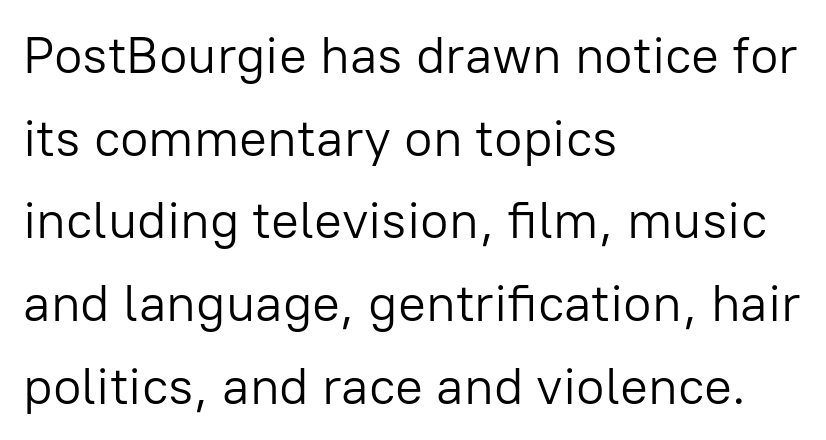
Q: Is the text bold? A: No.
Q: Is the text italic (slanted)? A: No, it is upright.
Q: Is the typeface a serif or a sans-serif typeface? A: Sans-serif.
Q: Is the text underlined? A: No.
Q: How is the paragraph aligned? A: Left-aligned.
Q: Is the spacing between letters normal or unusually wide? A: Normal.
Q: Is the spacing between lines tight, normal or loose? A: Normal.
Q: Width (condensed, normal, or wide)? A: Normal.
Q: Stroke contrast? A: Low.
Q: x-height? A: Medium.
Q: Monospaced? A: No.
